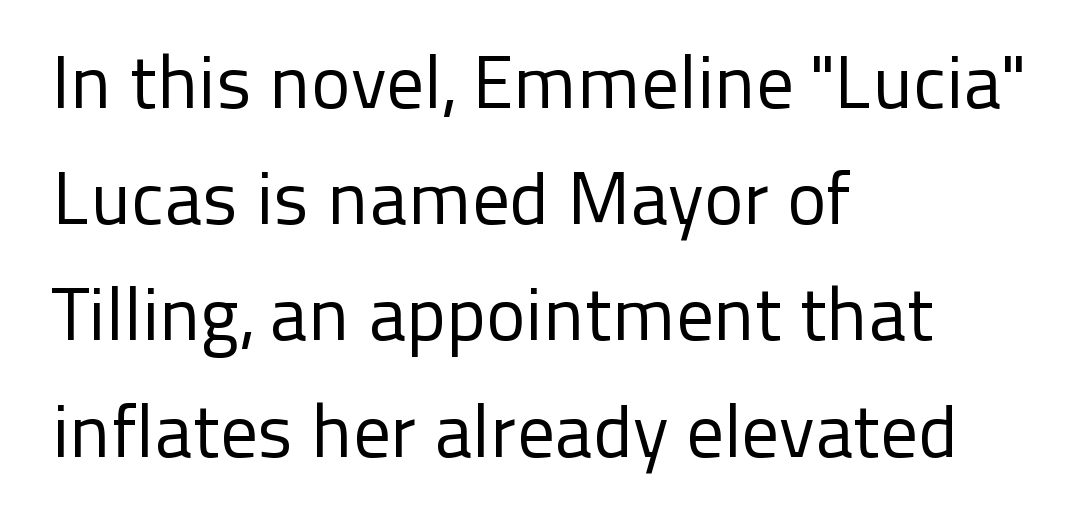
{"serif": "no", "italic": "no", "bold": "no", "weight": "regular", "width": "normal", "stroke_contrast": "low", "x_height": "medium", "monospaced": "no", "underline": "no", "align": "left", "line_spacing": "normal", "line_spacing_ratio": 1.57, "letter_spacing": "normal", "letter_spacing_em": 0.0, "glyph_px": 74}
